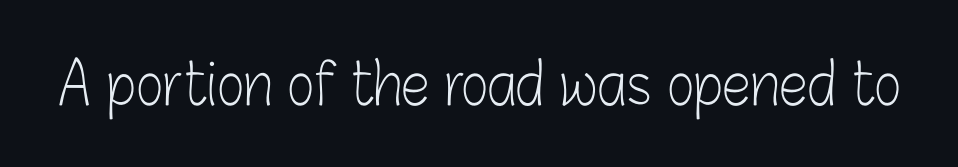
{"serif": "no", "italic": "no", "bold": "no", "weight": "light", "width": "condensed", "stroke_contrast": "low", "x_height": "medium", "monospaced": "no", "underline": "no", "letter_spacing": "normal", "letter_spacing_em": 0.0, "glyph_px": 58}
